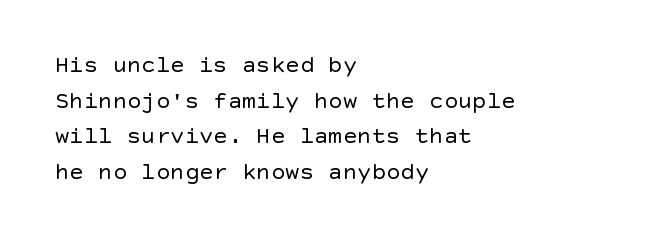
Q: Is the text bold? A: No.
Q: Is the text italic (slanted)? A: No, it is upright.
Q: Is the text underlined? A: No.
Q: How is the paragraph aligned? A: Left-aligned.
Q: Is the spacing between letters normal or unusually wide? A: Normal.
Q: Is the spacing between lines tight, normal or loose? A: Normal.
